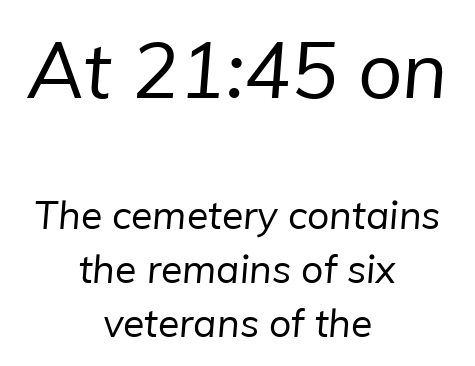
Q: Is the text bold? A: No.
Q: Is the typeface a serif or a sans-serif typeface? A: Sans-serif.
Q: Is the text underlined? A: No.
Q: How is the paragraph aligned? A: Centered.
Q: Is the spacing between letters normal or unusually wide? A: Normal.
Q: Is the spacing between lines tight, normal or loose? A: Normal.
Q: Which block of text is set in a larger size, the first (top) or the second (bottom)? A: The first (top) one.
Q: Width (condensed, normal, or wide)? A: Normal.
Q: Stroke contrast? A: Low.
Q: x-height? A: Medium.
Q: Monospaced? A: No.
